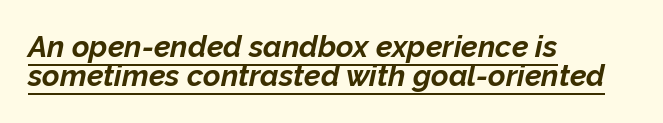
Q: Is the text bold? A: Yes.
Q: Is the text italic (slanted)? A: Yes, it leans right by about 12 degrees.
Q: Is the text underlined? A: Yes.
Q: How is the paragraph aligned? A: Left-aligned.
Q: Is the spacing between letters normal or unusually wide? A: Normal.
Q: Is the spacing between lines tight, normal or loose? A: Tight.
Q: Width (condensed, normal, or wide)? A: Normal.
Q: Stroke contrast? A: Low.
Q: x-height? A: Medium.
Q: Monospaced? A: No.
